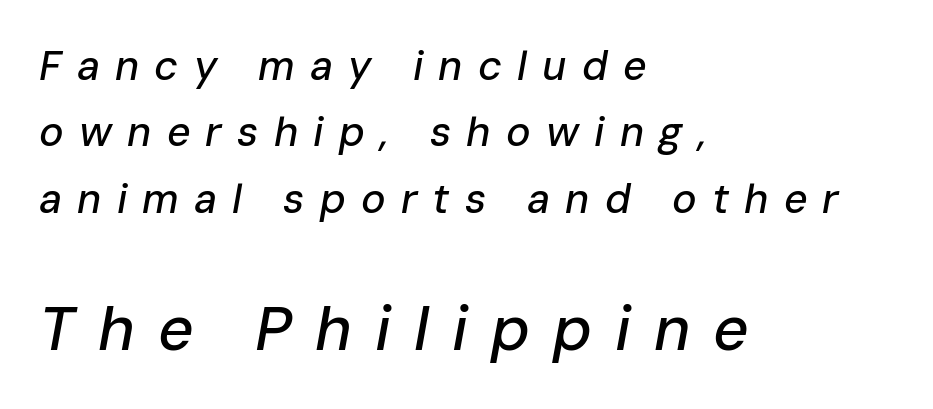
{"italic": "yes", "lean": "right", "slant_degrees": 10, "width": "normal", "stroke_contrast": "low", "x_height": "medium", "monospaced": "no", "underline": "no", "align": "left", "line_spacing": "normal", "line_spacing_ratio": 1.62, "letter_spacing": "wide", "letter_spacing_em": 0.37, "larger_block": "second", "size_ratio": 1.51, "glyph_px": 62}
